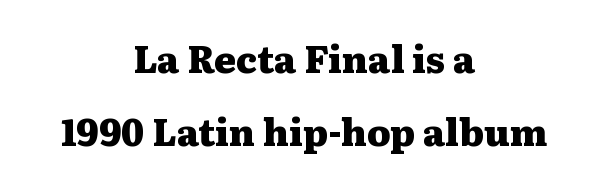
Layout note: lines centered. Letters rest on an invisible, unmarked baseline. You could fit nearly another row in the gap between these rows. Looks like regular typesetting: each glyph gets only the width it needs. To sum up the face: it has serifs.
